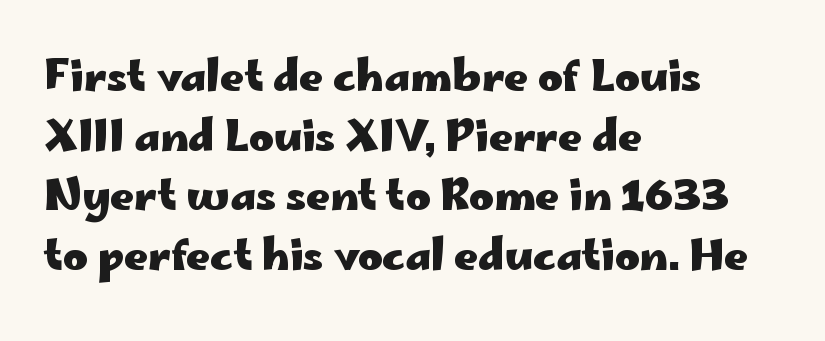
The image shows 42 px heavy, wide sans-serif type, upright; set left-aligned, normal line spacing (1.42x), normal letter spacing, not underlined; low stroke contrast and a small x-height.
